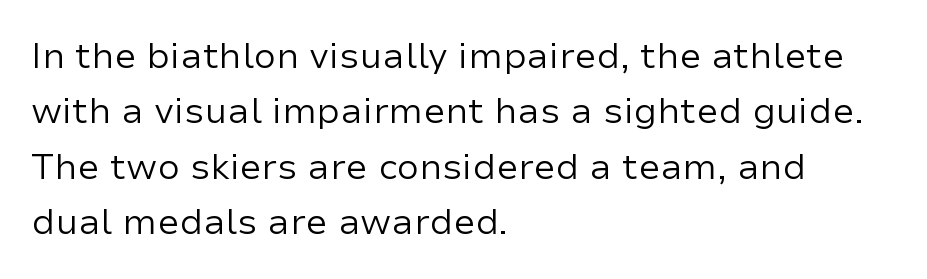
Students, note that the glyphs here touch the page at normal intervals. Upright lettering throughout. Words float on clear page, feet unadorned. Regular leading. The letterforms sit at book weight or below.
